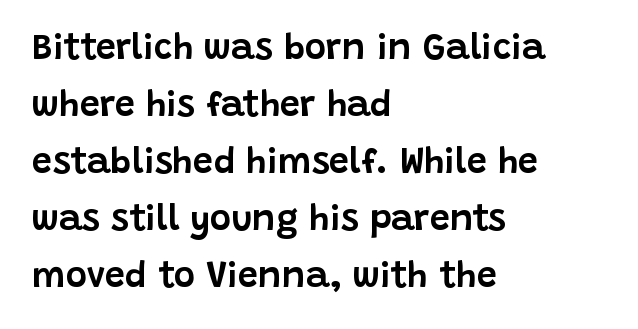
Q: Is the text italic (slanted)? A: No, it is upright.
Q: Is the typeface a serif or a sans-serif typeface? A: Sans-serif.
Q: Is the text underlined? A: No.
Q: How is the paragraph aligned? A: Left-aligned.
Q: Is the spacing between letters normal or unusually wide? A: Normal.
Q: Is the spacing between lines tight, normal or loose? A: Normal.
Q: Width (condensed, normal, or wide)? A: Normal.
Q: Stroke contrast? A: Low.
Q: x-height? A: Large.
Q: Monospaced? A: No.
